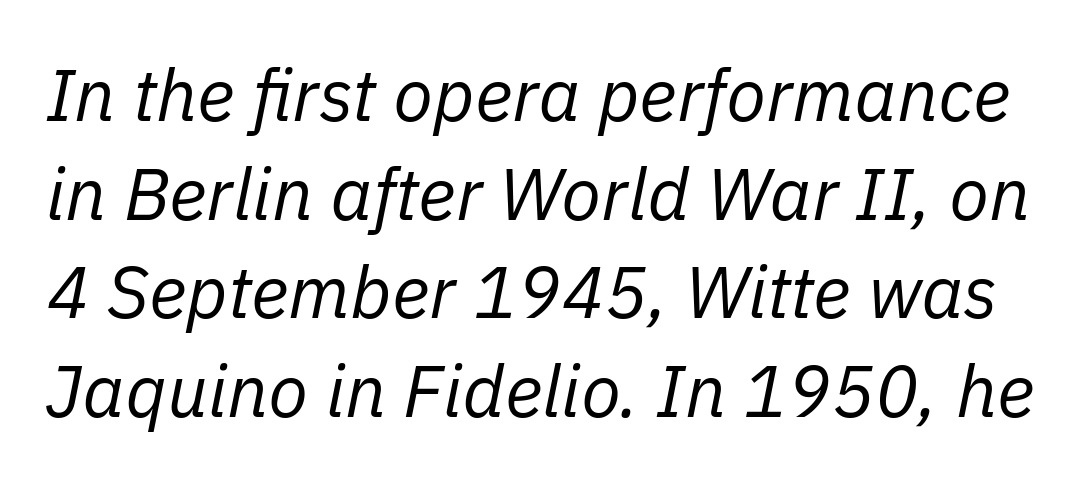
The vertical gap from one line to the next is medium. A clean baseline with only descenders dipping below it. The font's italic variant was chosen for this text. These lines keep a tight, regular rhythm from letter to letter.
